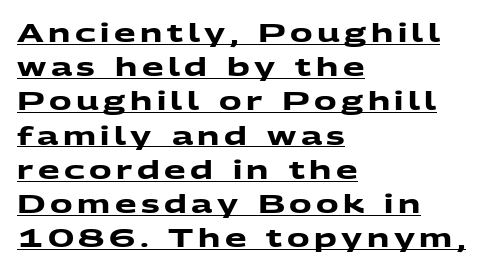
The image shows 25 px bold type; set left-aligned, normal line spacing (1.37x), underlined.
